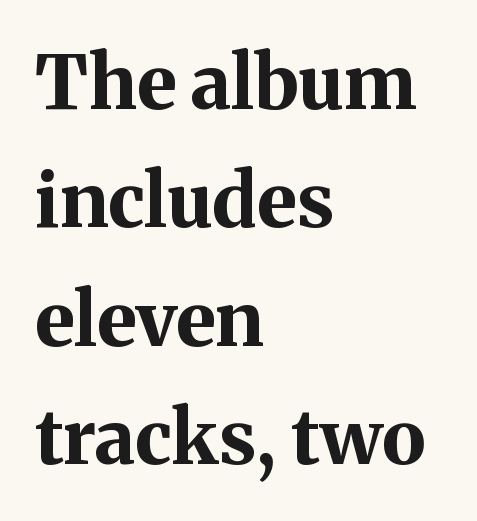
The tracking reads as untouched default to a designer's eye. These lines sit exactly where default settings would place them. Descender tails drop into unmarked territory. Its strokes are broad and dark, the hallmark of bold type.
